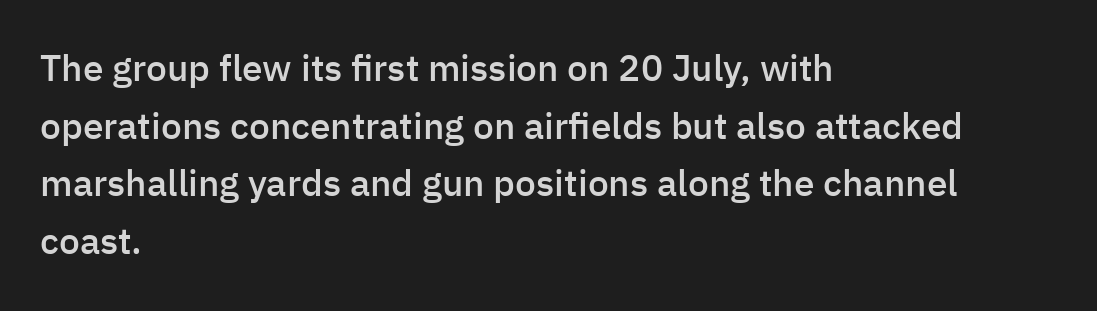
Q: Is the text bold? A: Semi-bold.
Q: Is the text italic (slanted)? A: No, it is upright.
Q: Is the typeface a serif or a sans-serif typeface? A: Sans-serif.
Q: Is the text underlined? A: No.
Q: How is the paragraph aligned? A: Left-aligned.
Q: Is the spacing between letters normal or unusually wide? A: Normal.
Q: Is the spacing between lines tight, normal or loose? A: Normal.
Q: Width (condensed, normal, or wide)? A: Normal.
Q: Stroke contrast? A: Low.
Q: x-height? A: Medium.
Q: Monospaced? A: No.
